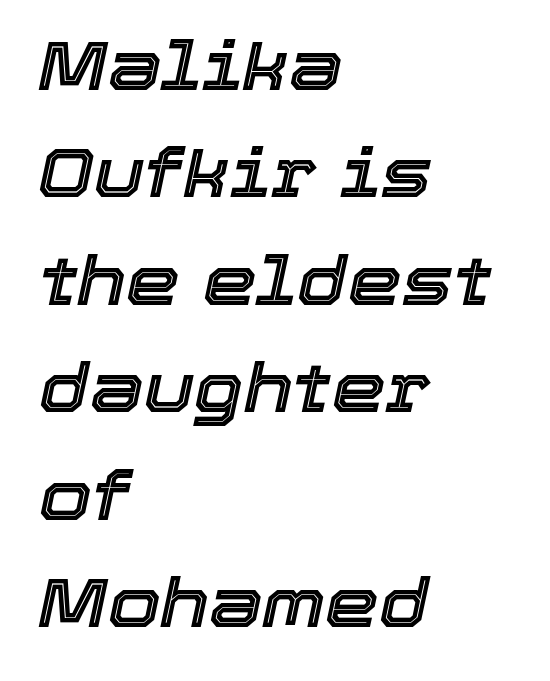
The paragraph shown leans on its left margin. Unmarked baselines from the first word to the last. The block of text has a typical density, with ordinary space between rows. Default kerning and tracking; the words read as compact shapes. Is this a fixed-width face? No — the glyphs have proportional, varying widths. Looking at the ascenders, they clearly lean.
